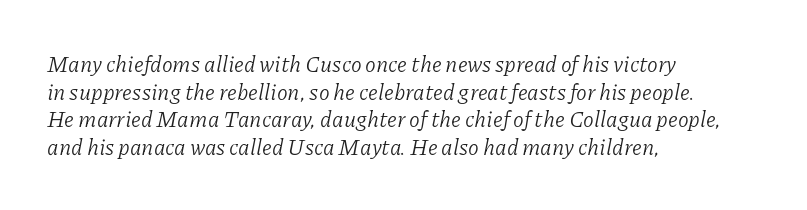
Q: Is the text bold? A: No.
Q: Is the text italic (slanted)? A: Yes, it leans right by about 11 degrees.
Q: Is the text underlined? A: No.
Q: How is the paragraph aligned? A: Left-aligned.
Q: Is the spacing between letters normal or unusually wide? A: Normal.
Q: Is the spacing between lines tight, normal or loose? A: Normal.
